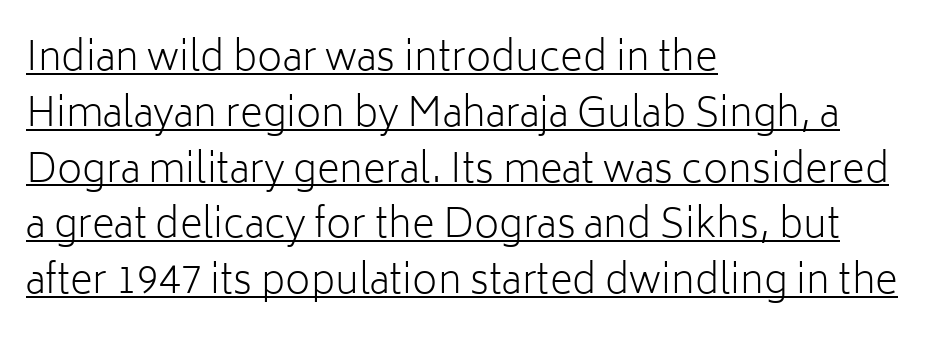
{"serif": "no", "italic": "no", "bold": "no", "weight": "light", "width": "normal", "stroke_contrast": "low", "x_height": "medium", "monospaced": "no", "underline": "yes", "align": "left", "line_spacing": "normal", "line_spacing_ratio": 1.43, "letter_spacing": "normal", "letter_spacing_em": 0.0, "glyph_px": 39}
